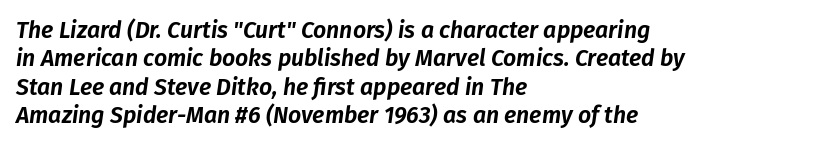
Q: Is the text italic (slanted)? A: Yes, it leans right by about 8 degrees.
Q: Is the text underlined? A: No.
Q: How is the paragraph aligned? A: Left-aligned.
Q: Is the spacing between letters normal or unusually wide? A: Normal.
